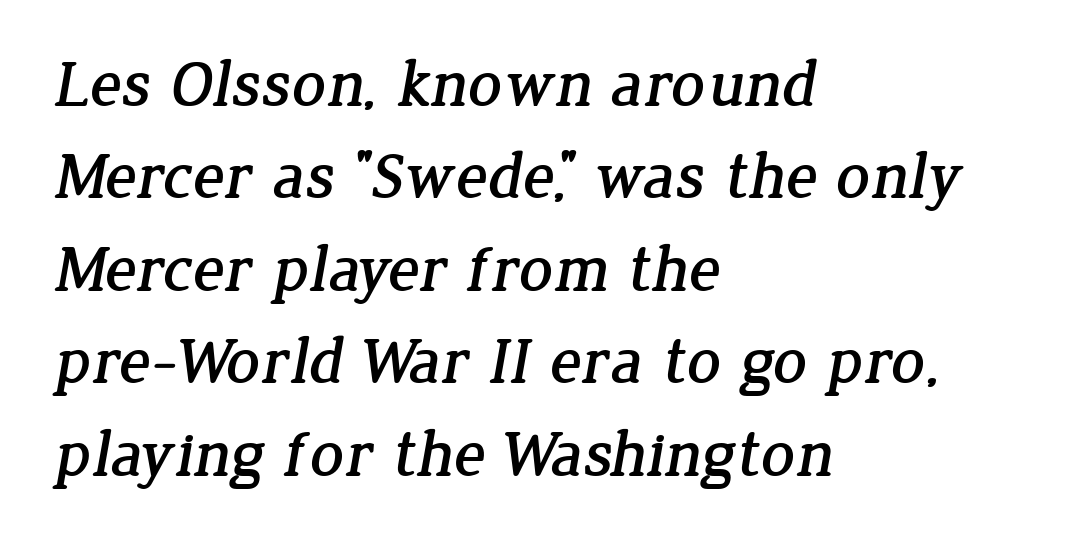
{"serif": "yes", "width": "normal", "stroke_contrast": "low", "x_height": "medium", "monospaced": "no", "underline": "no", "align": "left", "line_spacing": "normal", "line_spacing_ratio": 1.4, "letter_spacing": "normal", "letter_spacing_em": 0.0, "glyph_px": 66}
